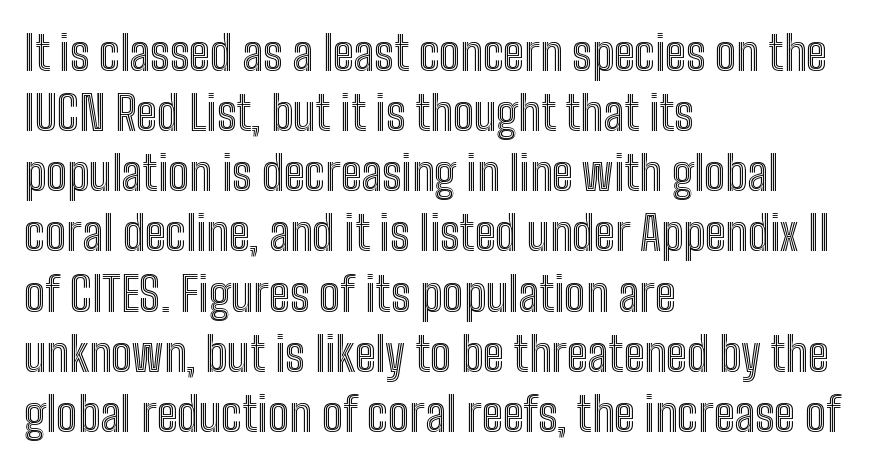
{"italic": "no", "width": "condensed", "x_height": "medium", "monospaced": "no", "underline": "no", "align": "left", "line_spacing": "normal", "line_spacing_ratio": 1.28, "letter_spacing": "normal", "letter_spacing_em": 0.0, "glyph_px": 47}
